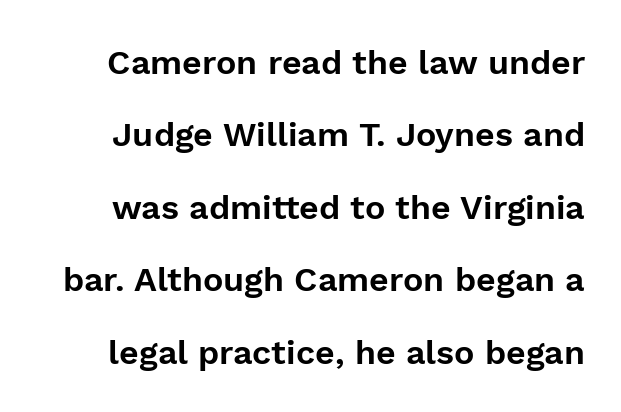
The image shows 34 px sans-serif type, upright; set loose line spacing (2.13x), normal letter spacing, not underlined; low stroke contrast and a medium x-height.
